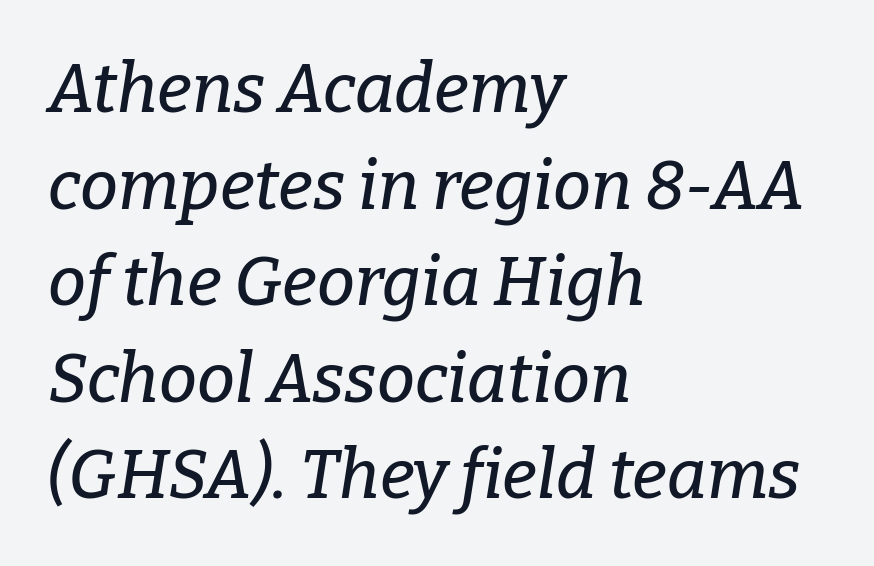
The image shows 68 px serif type, italic (leaning right); set left-aligned, normal line spacing (1.42x), normal letter spacing, not underlined; low stroke contrast and a medium x-height.
